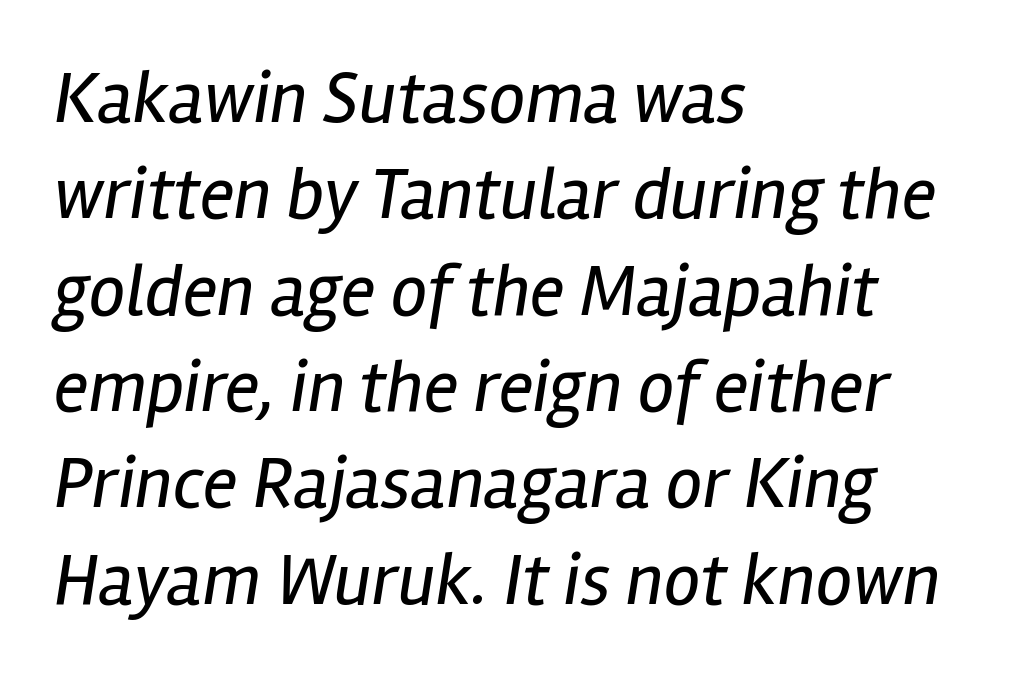
Spacing between characters is what you'd get straight out of the box. Tall strokes in this sample are angled rather than plumb. Type without underlining. The line-height multiplier appears to be the usual default.
